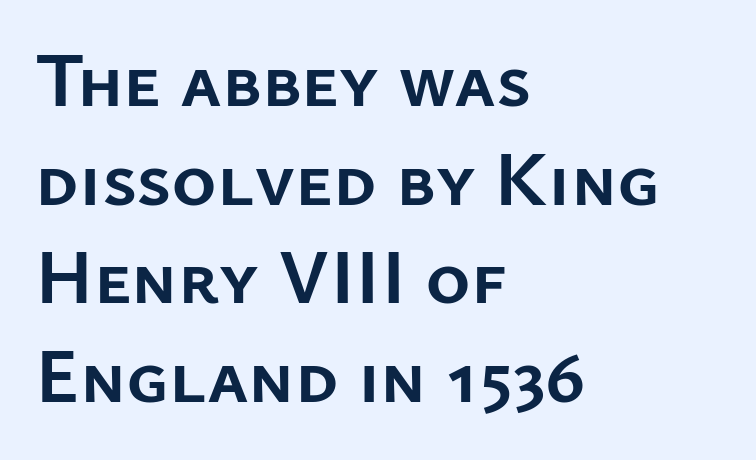
{"serif": "no", "italic": "no", "bold": "yes", "weight": "semibold", "width": "normal", "stroke_contrast": "low", "x_height": "medium", "monospaced": "no", "underline": "no", "align": "left", "line_spacing": "normal", "line_spacing_ratio": 1.28, "letter_spacing": "normal", "letter_spacing_em": 0.0, "glyph_px": 77}
